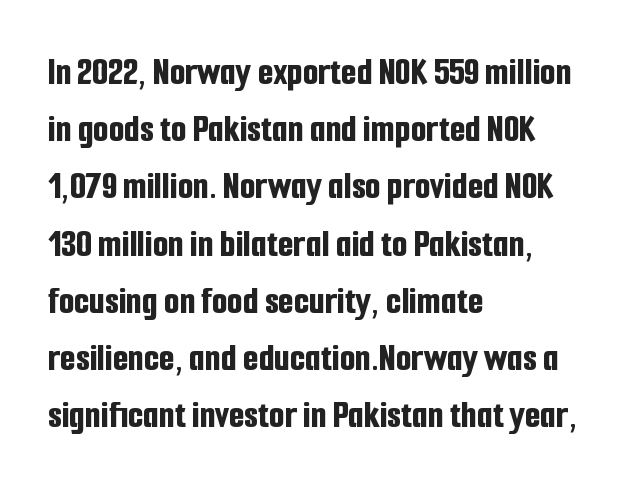
{"serif": "no", "italic": "no", "bold": "yes", "weight": "bold", "width": "condensed", "stroke_contrast": "low", "x_height": "medium", "monospaced": "no", "underline": "no", "align": "left", "line_spacing": "normal", "line_spacing_ratio": 1.43, "letter_spacing": "normal", "letter_spacing_em": 0.0, "glyph_px": 40}
